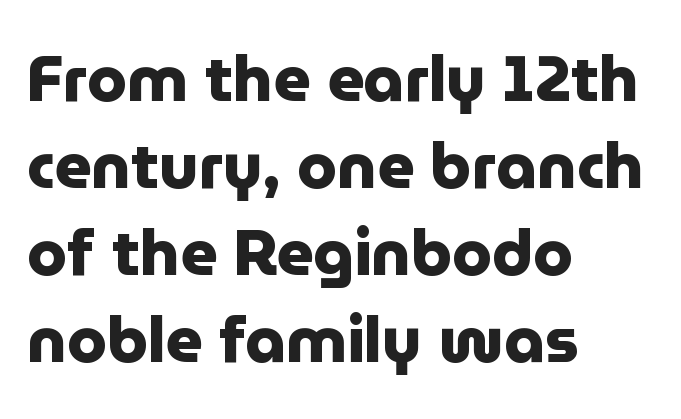
The image shows 64 px heavy sans-serif type, upright; set left-aligned, normal line spacing (1.36x), normal letter spacing, not underlined; low stroke contrast and a medium x-height.
